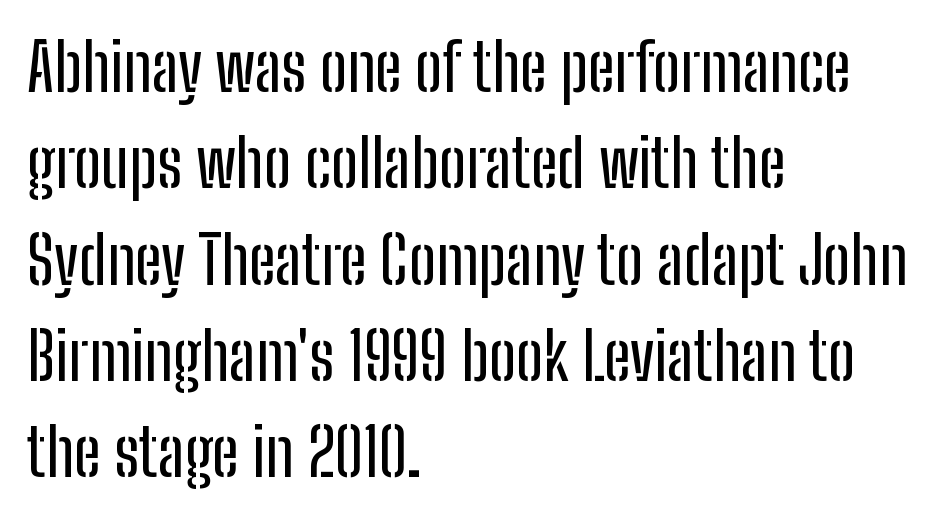
Alignment: flush left. Between one letter and the next there's only the usual sliver of space. A typesetter would call this proportional, since set widths differ per character. To sum up the face: it is a sans, with no serifs.
